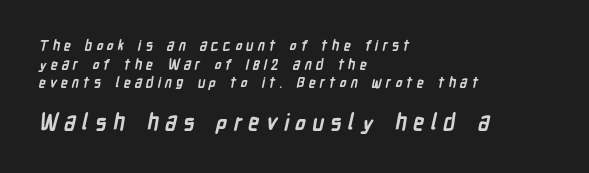
Q: Is the text bold? A: Yes.
Q: Is the text underlined? A: No.
Q: How is the paragraph aligned? A: Left-aligned.
Q: Is the spacing between letters normal or unusually wide? A: Unusually wide.
Q: Is the spacing between lines tight, normal or loose? A: Normal.
Q: Which block of text is set in a larger size, the first (top) or the second (bottom)? A: The second (bottom) one.
